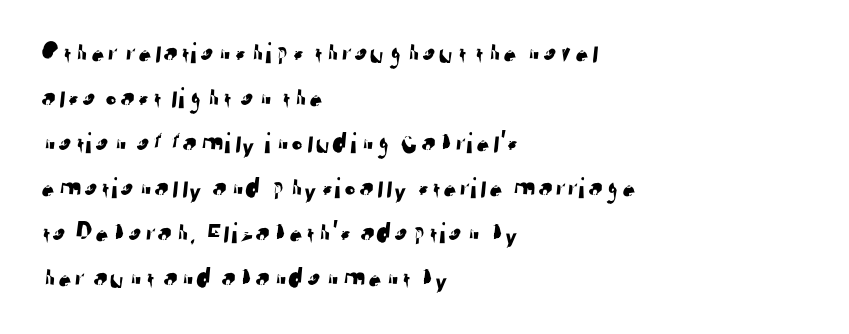
{"serif": "no", "width": "normal", "stroke_contrast": "low", "x_height": "medium", "monospaced": "no", "underline": "no", "align": "left", "line_spacing": "normal", "line_spacing_ratio": 1.5, "letter_spacing": "normal", "letter_spacing_em": 0.0, "glyph_px": 30}
